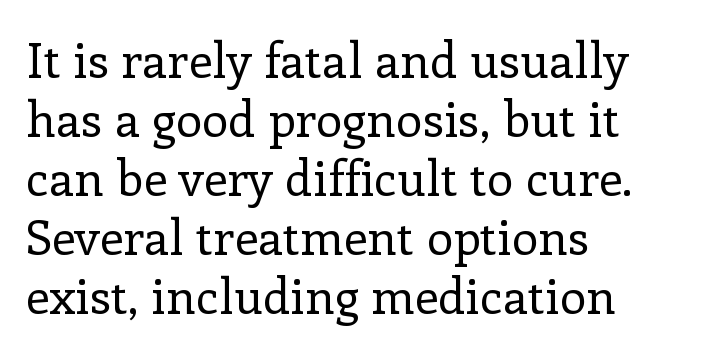
The image shows 48 px regular-weight serif type, upright; set left-aligned, line spacing 1.23x, normal letter spacing, not underlined; low stroke contrast and a medium x-height.
